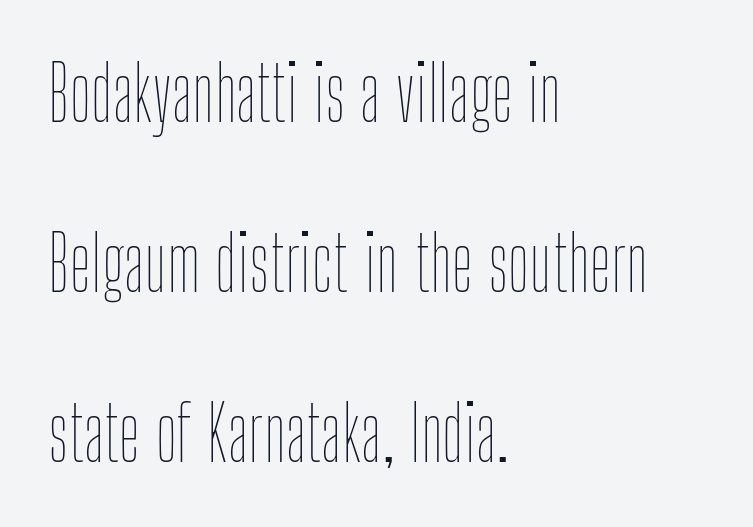
The image shows 75 px thin, condensed type, upright; set left-aligned, loose line spacing (2.27x), normal letter spacing, not underlined; low stroke contrast and a medium x-height.
